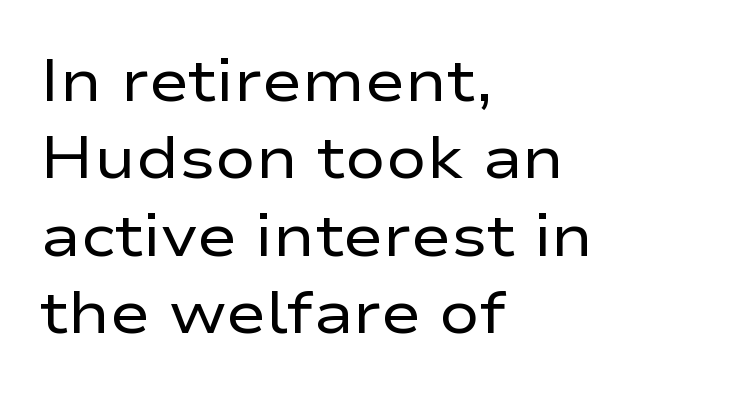
Q: Is the text bold? A: No.
Q: Is the text italic (slanted)? A: No, it is upright.
Q: Is the typeface a serif or a sans-serif typeface? A: Sans-serif.
Q: Is the text underlined? A: No.
Q: How is the paragraph aligned? A: Left-aligned.
Q: Is the spacing between letters normal or unusually wide? A: Normal.
Q: Is the spacing between lines tight, normal or loose? A: Normal.
Q: Width (condensed, normal, or wide)? A: Wide.
Q: Stroke contrast? A: Low.
Q: x-height? A: Medium.
Q: Monospaced? A: No.
